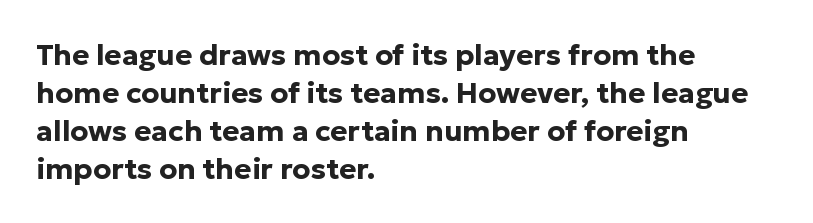
Alignment: flush left. Does extra space separate the letters? No, they use regular spacing. Varying glyph widths throughout — classic text-font behaviour. One glance says typical: line gaps are just what's usual. Descender tails drop into unmarked territory. It's the straight-up-and-down kind of type.
